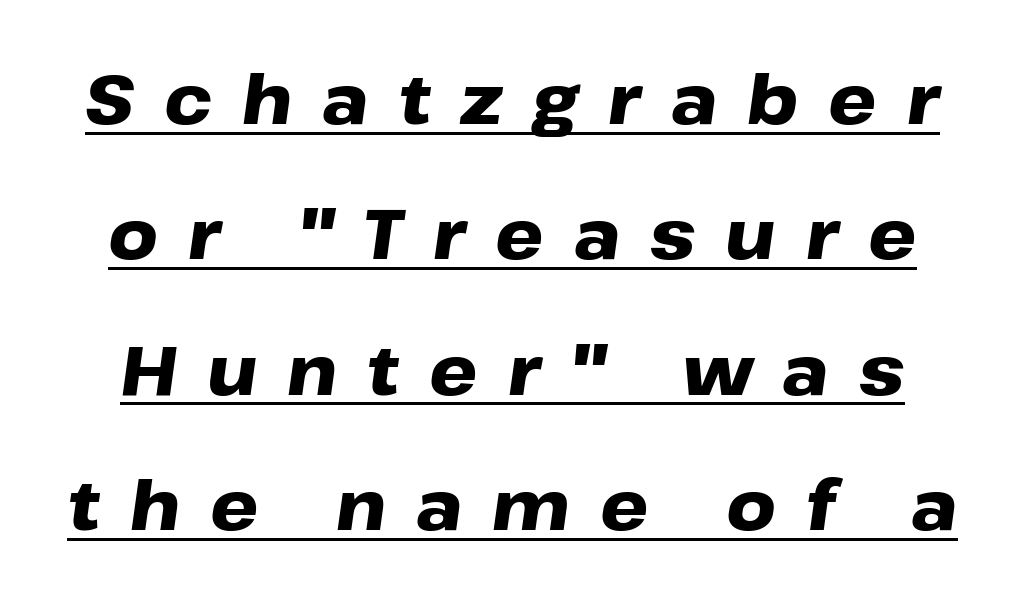
{"italic": "yes", "lean": "right", "slant_degrees": 8, "bold": "yes", "weight": "heavy", "width": "wide", "stroke_contrast": "low", "x_height": "medium", "monospaced": "no", "underline": "yes", "line_spacing": "loose", "line_spacing_ratio": 1.99, "letter_spacing": "wide", "letter_spacing_em": 0.44, "glyph_px": 68}
